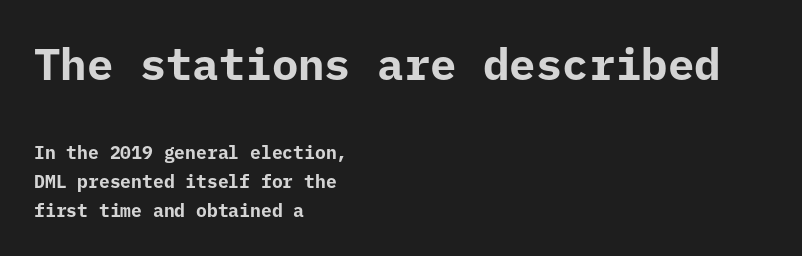
{"serif": "no", "italic": "no", "bold": "yes", "weight": "bold", "width": "normal", "stroke_contrast": "low", "x_height": "medium", "monospaced": "yes", "underline": "no", "align": "left", "line_spacing": "normal", "line_spacing_ratio": 1.61, "letter_spacing": "normal", "letter_spacing_em": 0.0, "larger_block": "first", "size_ratio": 2.44, "glyph_px": 44}
